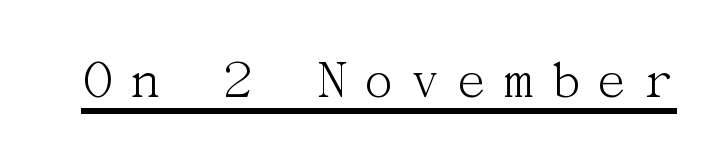
The image shows 58 px light serif type, upright; set unusually wide letter spacing (+0.22 em), underlined; medium stroke contrast and a medium x-height.
